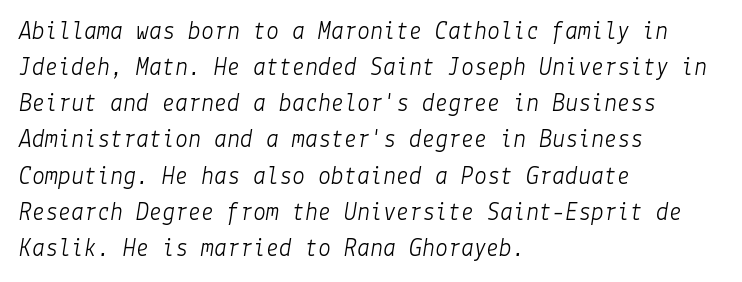
Each row of text sits above clean, open space. The typesetting does not lean heavy: it is not bold. The space between consecutive lines is moderate. You can tell it's italic because the verticals aren't actually vertical. Where is the straight margin? On the left. Compared with typical body copy, the letter spacing here is the same.
